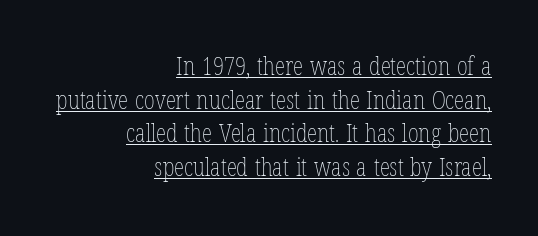
The text block is weighted toward the right margin, trailing off unevenly leftward. Is the letter spacing exaggerated? No — it looks like the ordinary default. The lettering holds an erect, upright posture throughout. Has an underline been added? It has. The passage shown stacks its lines at a standard gap.
